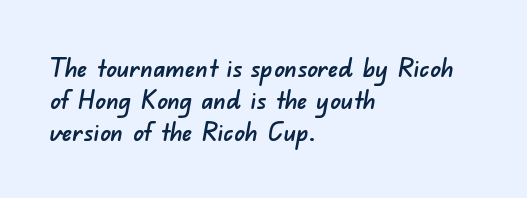
{"underline": "no", "align": "left", "line_spacing_ratio": 1.23, "letter_spacing": "normal", "letter_spacing_em": 0.0, "glyph_px": 26}
